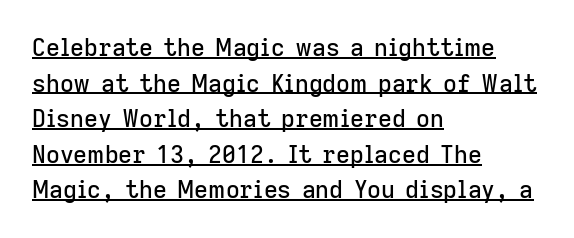
{"italic": "no", "underline": "yes", "align": "left", "line_spacing": "normal", "line_spacing_ratio": 1.48, "letter_spacing": "normal", "letter_spacing_em": 0.0, "glyph_px": 24}
